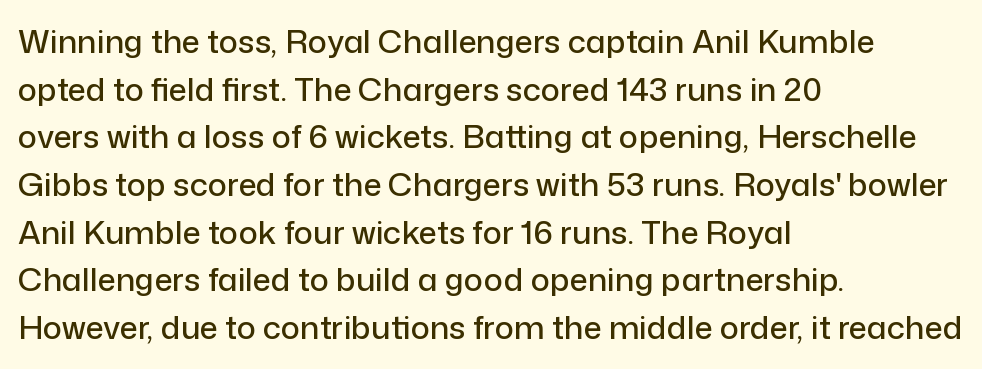
Ascenders rise straight up at ninety degrees. Horizontally, the lines are justified to the leading edge only. Interline gaps are of average width in this sample. Rule under the text: the space is simply empty. Nothing sits at the stroke ends, so this counts as sans-serif.
